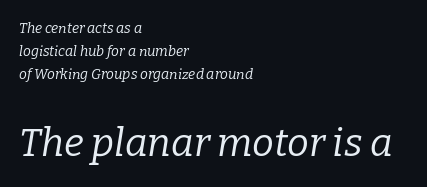
Q: Is the text bold? A: No.
Q: Is the text italic (slanted)? A: Yes, it leans right by about 9 degrees.
Q: Is the typeface a serif or a sans-serif typeface? A: Serif.
Q: Is the text underlined? A: No.
Q: How is the paragraph aligned? A: Left-aligned.
Q: Is the spacing between letters normal or unusually wide? A: Normal.
Q: Is the spacing between lines tight, normal or loose? A: Normal.
Q: Which block of text is set in a larger size, the first (top) or the second (bottom)? A: The second (bottom) one.
Q: Width (condensed, normal, or wide)? A: Normal.
Q: Stroke contrast? A: Low.
Q: x-height? A: Medium.
Q: Monospaced? A: No.
